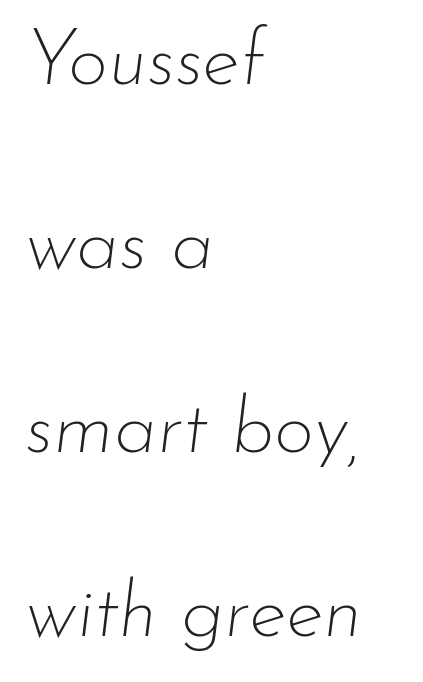
{"italic": "yes", "lean": "right", "slant_degrees": 7, "bold": "no", "weight": "thin", "width": "normal", "stroke_contrast": "low", "x_height": "small", "monospaced": "no", "underline": "no", "align": "left", "line_spacing": "loose", "line_spacing_ratio": 2.36, "letter_spacing": "normal", "letter_spacing_em": 0.0, "glyph_px": 78}
